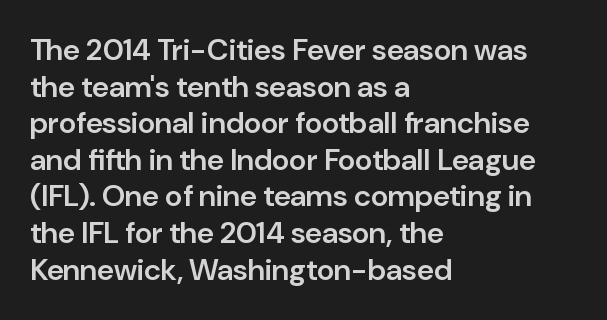
Q: Is the text bold? A: Semi-bold.
Q: Is the text italic (slanted)? A: No, it is upright.
Q: Is the typeface a serif or a sans-serif typeface? A: Sans-serif.
Q: Is the text underlined? A: No.
Q: How is the paragraph aligned? A: Left-aligned.
Q: Is the spacing between letters normal or unusually wide? A: Normal.
Q: Width (condensed, normal, or wide)? A: Normal.
Q: Stroke contrast? A: Low.
Q: x-height? A: Medium.
Q: Monospaced? A: No.
